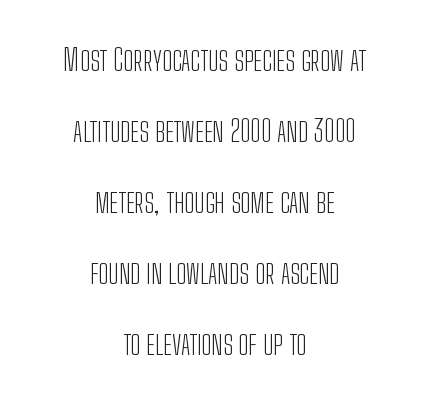
Q: Is the text bold? A: No.
Q: Is the text italic (slanted)? A: No, it is upright.
Q: Is the typeface a serif or a sans-serif typeface? A: Sans-serif.
Q: Is the text underlined? A: No.
Q: How is the paragraph aligned? A: Centered.
Q: Is the spacing between letters normal or unusually wide? A: Normal.
Q: Is the spacing between lines tight, normal or loose? A: Loose.
Q: Width (condensed, normal, or wide)? A: Condensed.
Q: Stroke contrast? A: Low.
Q: x-height? A: Medium.
Q: Monospaced? A: No.
